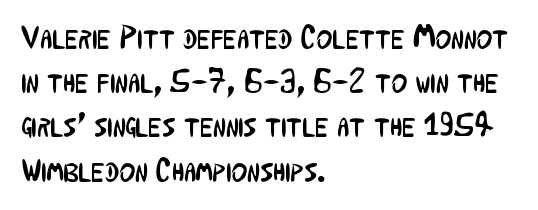
The image shows 34 px regular-weight, condensed sans-serif type, upright; set left-aligned, normal line spacing (1.3x), normal letter spacing, not underlined; low stroke contrast and a medium x-height.
